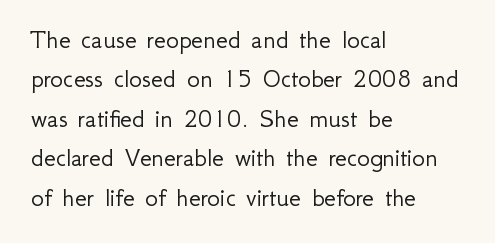
Q: Is the text bold? A: No.
Q: Is the text italic (slanted)? A: No, it is upright.
Q: Is the text underlined? A: No.
Q: How is the paragraph aligned? A: Left-aligned.
Q: Is the spacing between letters normal or unusually wide? A: Normal.
Q: Is the spacing between lines tight, normal or loose? A: Normal.
